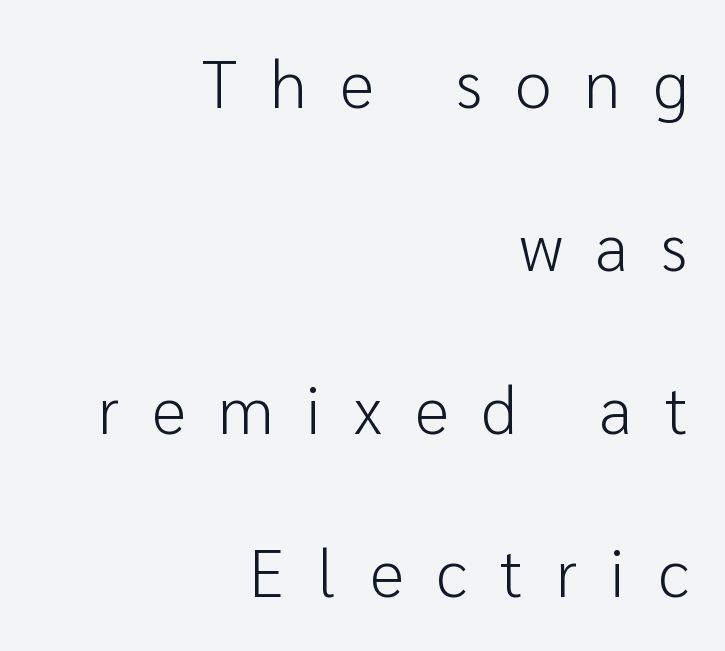
Q: Is the text bold? A: No.
Q: Is the text italic (slanted)? A: No, it is upright.
Q: Is the typeface a serif or a sans-serif typeface? A: Sans-serif.
Q: Is the text underlined? A: No.
Q: How is the paragraph aligned? A: Right-aligned.
Q: Is the spacing between letters normal or unusually wide? A: Unusually wide.
Q: Is the spacing between lines tight, normal or loose? A: Loose.
Q: Width (condensed, normal, or wide)? A: Normal.
Q: Stroke contrast? A: Low.
Q: x-height? A: Medium.
Q: Monospaced? A: No.
